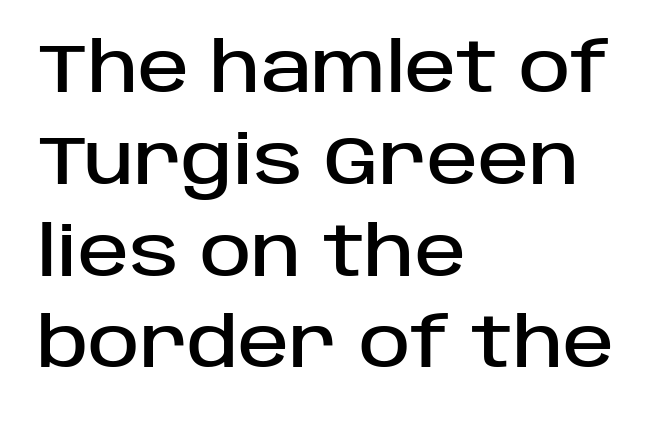
This is roman type, the default non-slanted kind. There is no visible air inserted between adjacent glyphs. This sample keeps an unexceptional amount of space between lines. Note the varied advance widths — an 'i' is clearly narrower than an 'm'.
